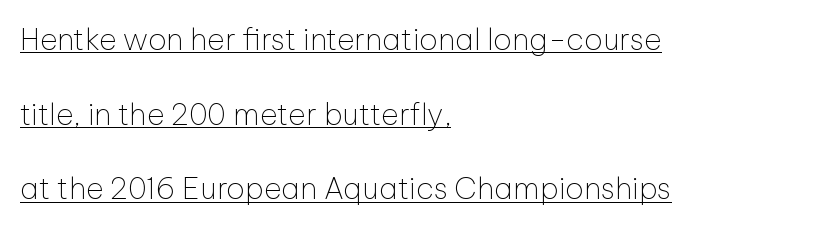
{"serif": "no", "italic": "no", "bold": "no", "weight": "thin", "width": "normal", "stroke_contrast": "low", "x_height": "medium", "monospaced": "no", "underline": "yes", "align": "left", "line_spacing": "loose", "line_spacing_ratio": 2.49, "letter_spacing": "normal", "letter_spacing_em": 0.0, "glyph_px": 30}
